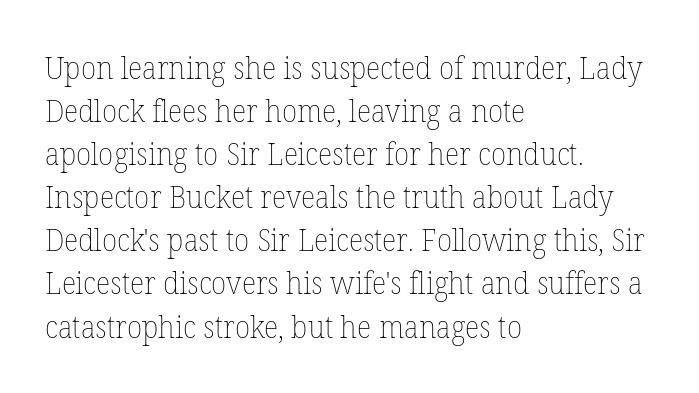
Q: Is the text bold? A: No.
Q: Is the text italic (slanted)? A: No, it is upright.
Q: Is the text underlined? A: No.
Q: How is the paragraph aligned? A: Left-aligned.
Q: Is the spacing between letters normal or unusually wide? A: Normal.
Q: Is the spacing between lines tight, normal or loose? A: Normal.
Q: Width (condensed, normal, or wide)? A: Normal.
Q: Stroke contrast? A: Low.
Q: x-height? A: Medium.
Q: Monospaced? A: No.
